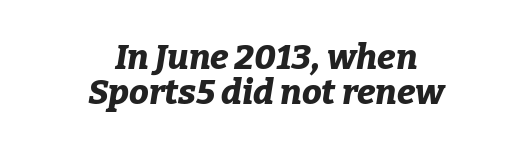
The image shows 35 px bold type, italic (leaning right); set centered, tight line spacing (1.0x), normal letter spacing, not underlined; low stroke contrast and a medium x-height.
